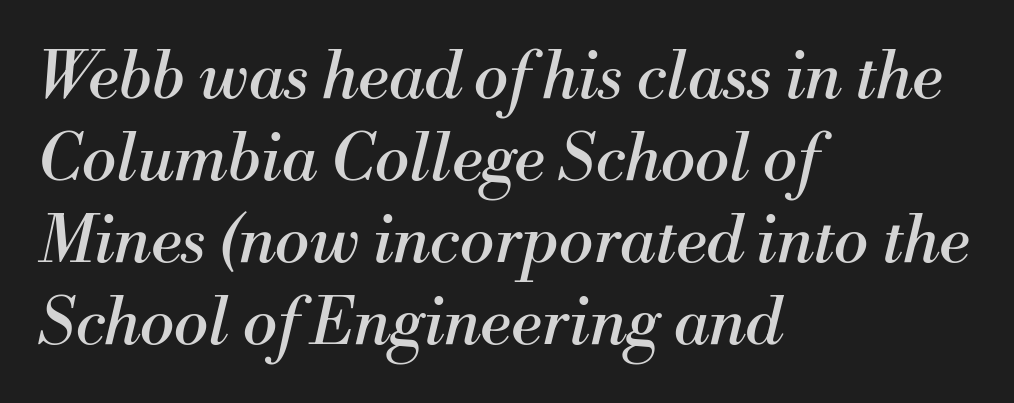
{"serif": "yes", "italic": "yes", "lean": "right", "slant_degrees": 13, "bold": "no", "weight": "regular", "width": "normal", "stroke_contrast": "medium", "x_height": "small", "monospaced": "no", "underline": "no", "align": "left", "line_spacing": "normal", "line_spacing_ratio": 1.26, "letter_spacing": "normal", "letter_spacing_em": 0.0, "glyph_px": 65}
